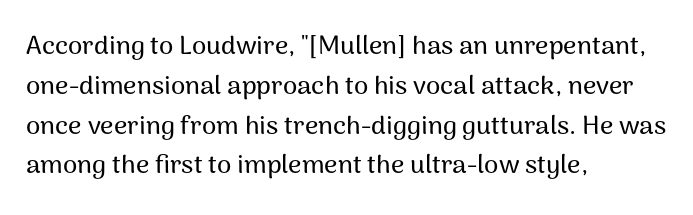
The image shows 26 px text type, upright; set left-aligned, normal line spacing (1.53x), normal letter spacing, not underlined.
